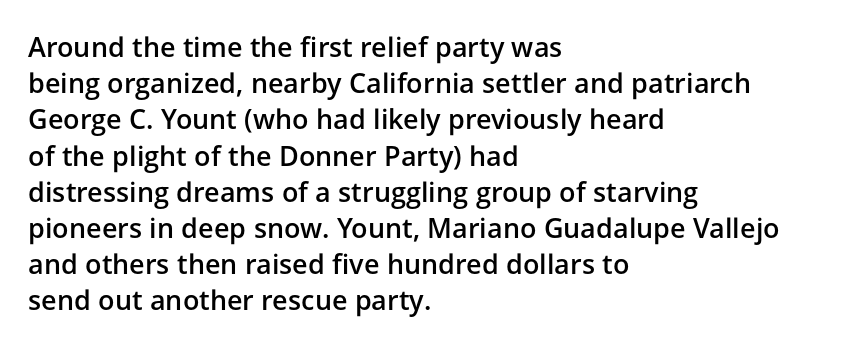
Nobody touched the tracking dial on this one. Its strokes are somewhat broadened, the hallmark of semibold type. Reading down the column, the eye jumps a familiar distance to each next line. Decoration check: the copy has no underline. The paragraph has a hard left edge and a soft right edge. Does the lettering tilt? It doesn't — this is upright.
